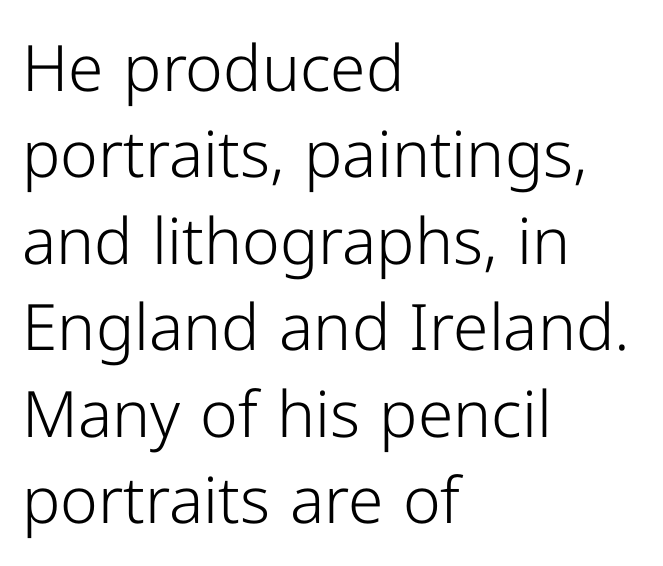
The image shows 64 px light sans-serif type, upright; set left-aligned, normal line spacing (1.35x), normal letter spacing, not underlined; low stroke contrast and a medium x-height.
